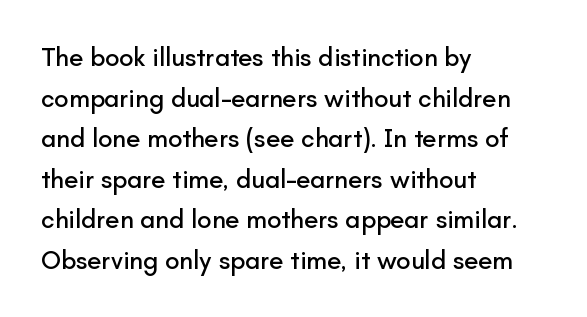
This rendering features lettering with no underline. How are the letters spaced? Ordinarily, with no added tracking. The setting favours the left margin, as ordinary paragraphs usually do. Does the lettering tilt? It doesn't — this is upright. Summary of vertical rhythm: regular, with standard interline spacing.
